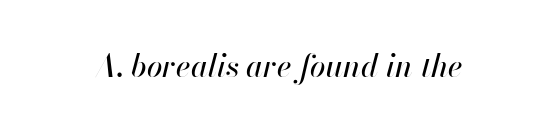
Q: Is the text italic (slanted)? A: Yes, it leans right by about 13 degrees.
Q: Is the text underlined? A: No.
Q: Is the spacing between letters normal or unusually wide? A: Normal.
Q: Width (condensed, normal, or wide)? A: Normal.
Q: Stroke contrast? A: High.
Q: x-height? A: Small.
Q: Monospaced? A: No.
